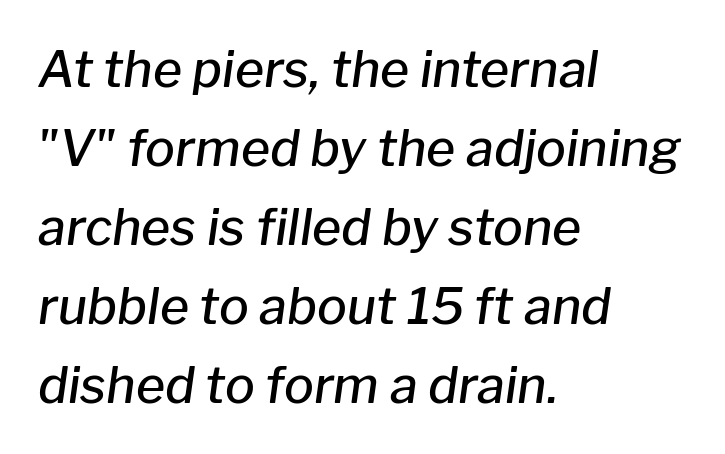
Q: Is the text bold? A: Semi-bold.
Q: Is the text italic (slanted)? A: Yes, it leans right by about 8 degrees.
Q: Is the text underlined? A: No.
Q: How is the paragraph aligned? A: Left-aligned.
Q: Is the spacing between letters normal or unusually wide? A: Normal.
Q: Is the spacing between lines tight, normal or loose? A: Normal.
Q: Width (condensed, normal, or wide)? A: Normal.
Q: Stroke contrast? A: Low.
Q: x-height? A: Medium.
Q: Monospaced? A: No.
